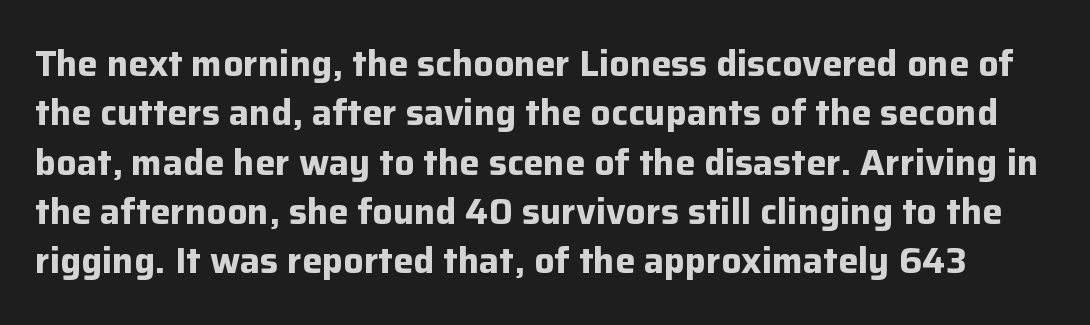
{"serif": "no", "italic": "no", "bold": "yes", "weight": "bold", "width": "normal", "stroke_contrast": "low", "x_height": "medium", "monospaced": "no", "underline": "no", "line_spacing": "normal", "line_spacing_ratio": 1.37, "letter_spacing": "normal", "letter_spacing_em": 0.0, "glyph_px": 36}
